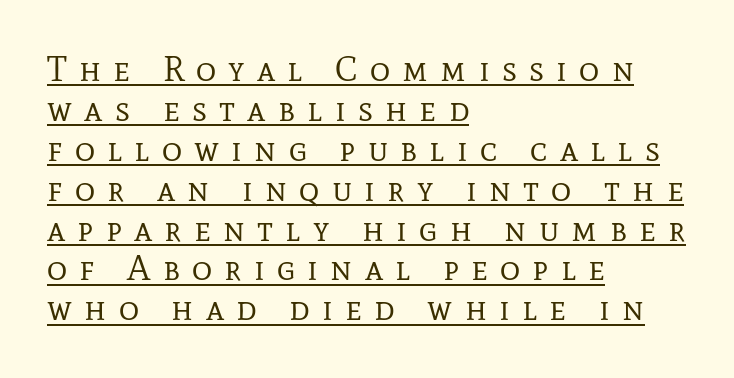
{"serif": "yes", "italic": "no", "bold": "no", "weight": "regular", "width": "normal", "stroke_contrast": "low", "x_height": "medium", "monospaced": "no", "underline": "yes", "align": "left", "line_spacing": "tight", "line_spacing_ratio": 1.14, "letter_spacing": "wide", "letter_spacing_em": 0.35, "glyph_px": 35}
